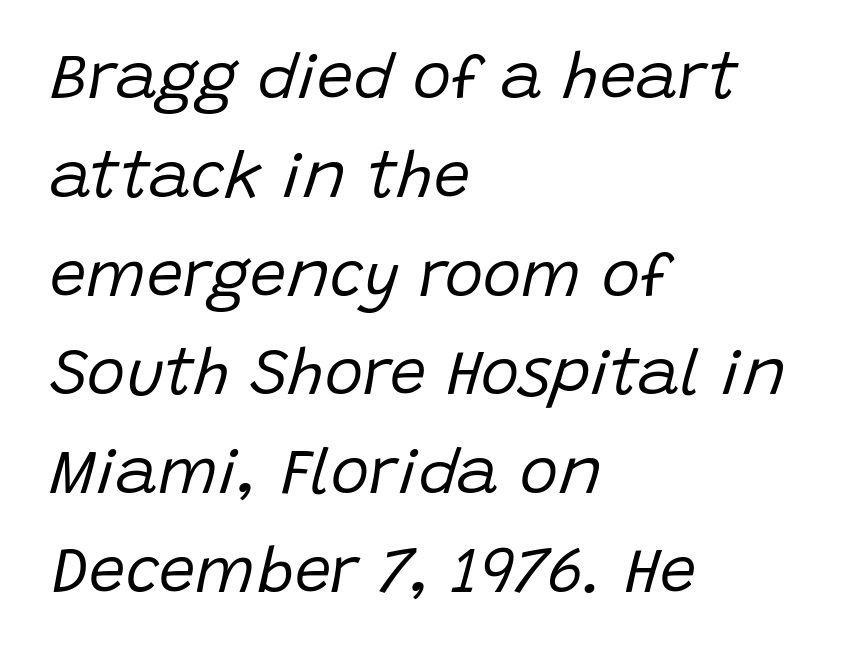
Q: Is the text bold? A: No.
Q: Is the text italic (slanted)? A: Yes, it leans right by about 15 degrees.
Q: Is the text underlined? A: No.
Q: How is the paragraph aligned? A: Left-aligned.
Q: Is the spacing between letters normal or unusually wide? A: Normal.
Q: Is the spacing between lines tight, normal or loose? A: Normal.
Q: Width (condensed, normal, or wide)? A: Normal.
Q: Stroke contrast? A: Low.
Q: x-height? A: Large.
Q: Monospaced? A: No.
